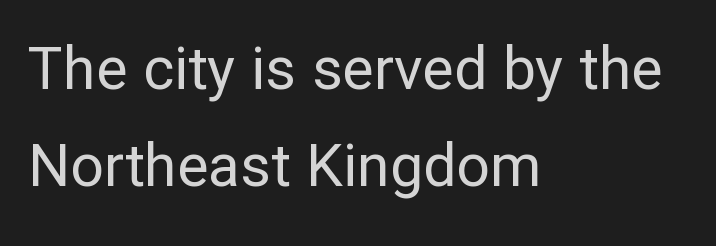
Q: Is the text bold? A: No.
Q: Is the text italic (slanted)? A: No, it is upright.
Q: Is the typeface a serif or a sans-serif typeface? A: Sans-serif.
Q: Is the text underlined? A: No.
Q: How is the paragraph aligned? A: Left-aligned.
Q: Is the spacing between letters normal or unusually wide? A: Normal.
Q: Is the spacing between lines tight, normal or loose? A: Normal.
Q: Width (condensed, normal, or wide)? A: Normal.
Q: Stroke contrast? A: Low.
Q: x-height? A: Medium.
Q: Monospaced? A: No.
